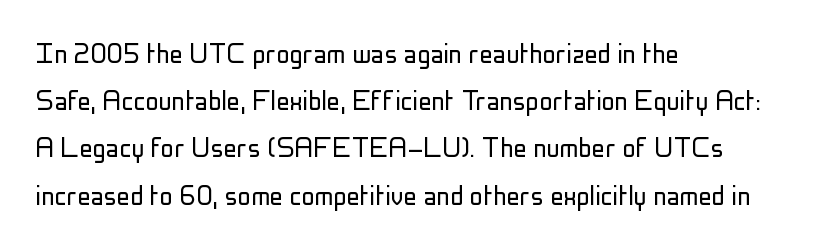
This rendering leaves character spacing at its baseline value. The face looks like a standard text weight, possibly lighter. The glyphs in this specimen are sans serif. Only glyphs here, with clear space below each row.
